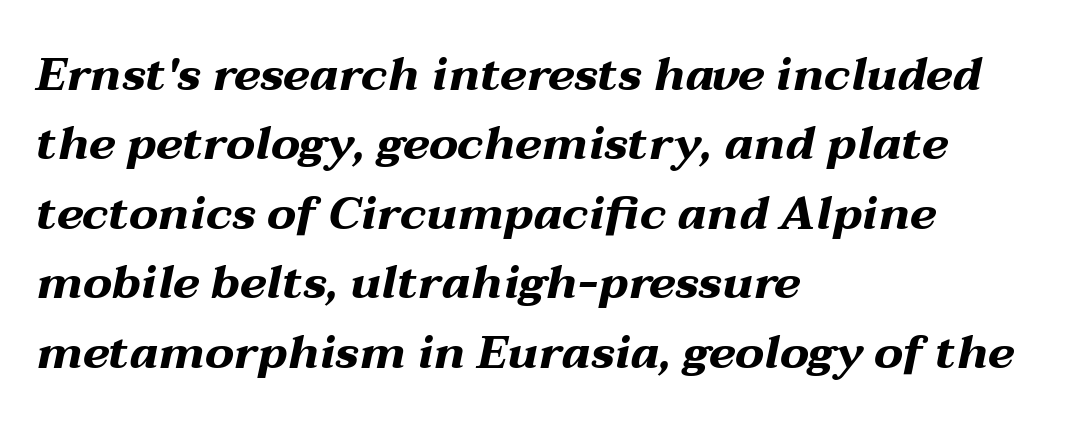
Q: Is the text bold? A: Yes.
Q: Is the text italic (slanted)? A: Yes, it leans right by about 12 degrees.
Q: Is the text underlined? A: No.
Q: How is the paragraph aligned? A: Left-aligned.
Q: Is the spacing between letters normal or unusually wide? A: Normal.
Q: Is the spacing between lines tight, normal or loose? A: Normal.
Q: Width (condensed, normal, or wide)? A: Wide.
Q: Stroke contrast? A: Medium.
Q: x-height? A: Medium.
Q: Monospaced? A: No.
